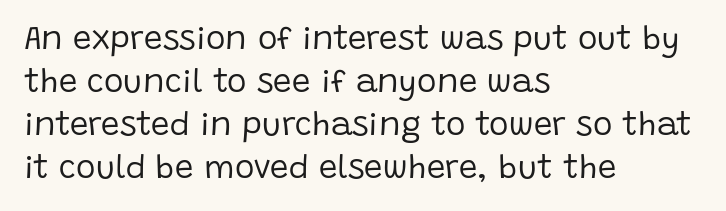
Q: Is the text bold? A: No.
Q: Is the text italic (slanted)? A: No, it is upright.
Q: Is the typeface a serif or a sans-serif typeface? A: Sans-serif.
Q: Is the text underlined? A: No.
Q: How is the paragraph aligned? A: Left-aligned.
Q: Is the spacing between letters normal or unusually wide? A: Normal.
Q: Is the spacing between lines tight, normal or loose? A: Normal.
Q: Width (condensed, normal, or wide)? A: Normal.
Q: Stroke contrast? A: Low.
Q: x-height? A: Large.
Q: Monospaced? A: No.
